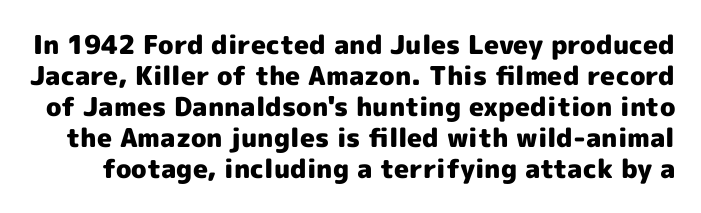
Q: Is the text bold? A: Yes.
Q: Is the text italic (slanted)? A: No, it is upright.
Q: Is the text underlined? A: No.
Q: Is the spacing between letters normal or unusually wide? A: Normal.
